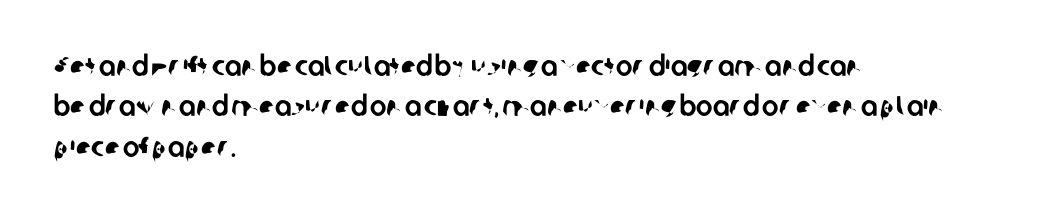
Compared with typical body copy, the letter spacing here is the same. The letters carry no serifs — their stems end cleanly without finishing strokes. The passage is arranged the way most books set body copy — flush left. The leading is moderate, giving the passage an even texture.
